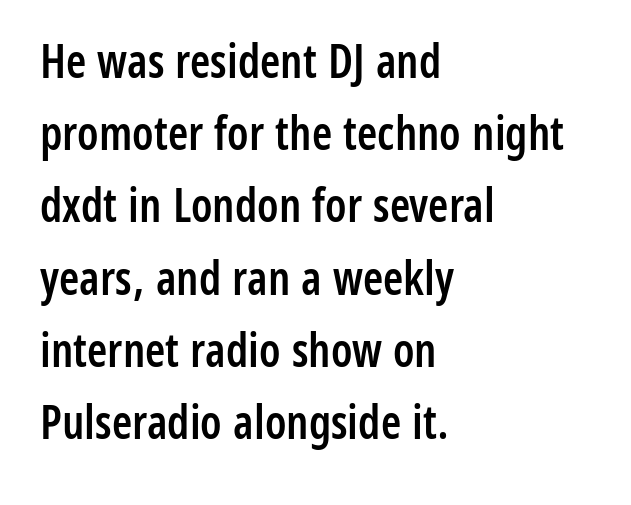
{"serif": "no", "italic": "no", "bold": "semi", "weight": "semibold", "width": "condensed", "stroke_contrast": "low", "x_height": "medium", "monospaced": "no", "underline": "no", "align": "left", "line_spacing": "normal", "line_spacing_ratio": 1.57, "letter_spacing": "normal", "letter_spacing_em": 0.0, "glyph_px": 46}
